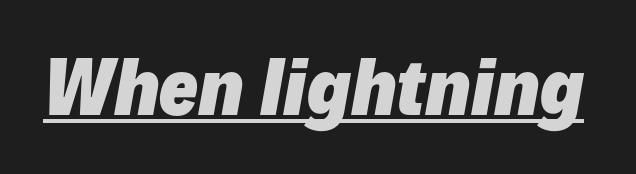
{"italic": "yes", "lean": "right", "slant_degrees": 10, "bold": "yes", "weight": "heavy", "width": "normal", "stroke_contrast": "low", "x_height": "medium", "monospaced": "no", "underline": "yes", "letter_spacing": "normal", "letter_spacing_em": 0.0, "glyph_px": 73}
